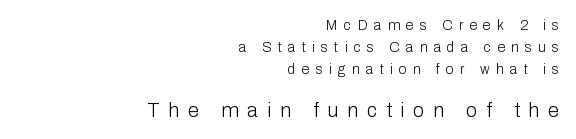
The image shows 20 px text type, upright; set right-aligned, normal line spacing (1.56x), unusually wide letter spacing (+0.45 em), not underlined; the second (bottom) block is 1.43x larger.
